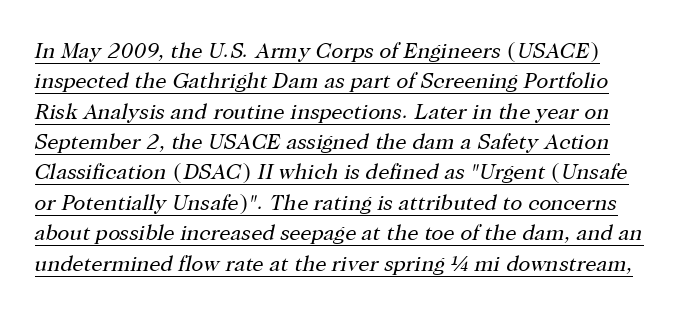
The image shows 22 px text type, italic (leaning right); set normal line spacing (1.38x), normal letter spacing, underlined.
